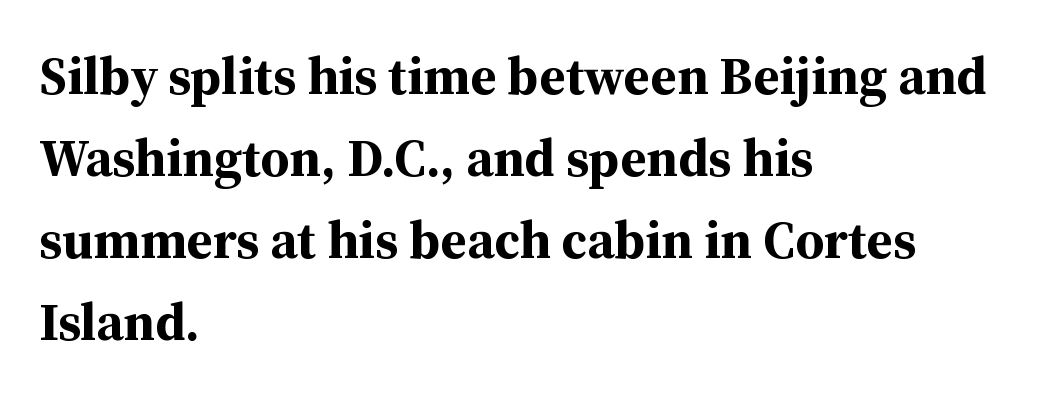
The space beneath each line is pristine and unruled. Summary of vertical rhythm: regular, with standard interline spacing. Compared with a centered layout, this one pins lines to the left instead. The letters are bold, with thick, heavy strokes. The rendering uses natural spacing where letterforms have individual widths.
